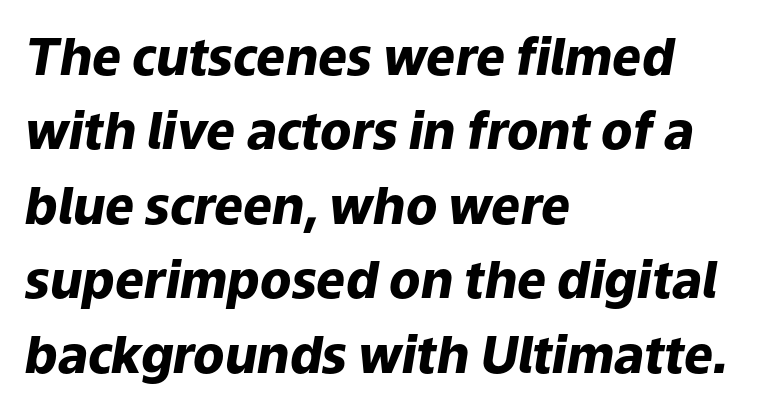
{"italic": "yes", "lean": "right", "slant_degrees": 9, "bold": "yes", "weight": "heavy", "width": "normal", "stroke_contrast": "low", "x_height": "medium", "monospaced": "no", "underline": "no", "align": "left", "line_spacing": "normal", "line_spacing_ratio": 1.46, "letter_spacing": "normal", "letter_spacing_em": 0.0, "glyph_px": 51}
